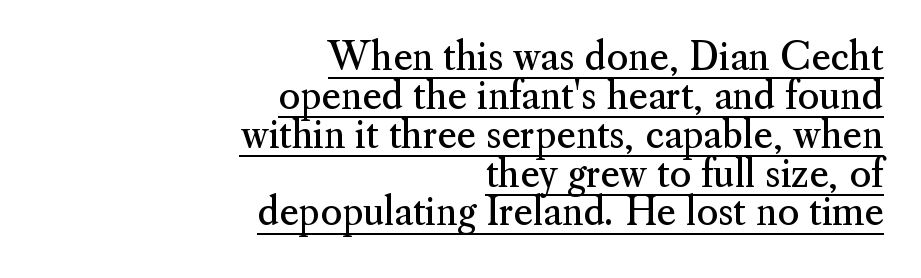
The image shows 37 px regular-weight serif type, upright; set right-aligned, tight line spacing (1.05x), normal letter spacing, underlined; medium stroke contrast and a small x-height.
